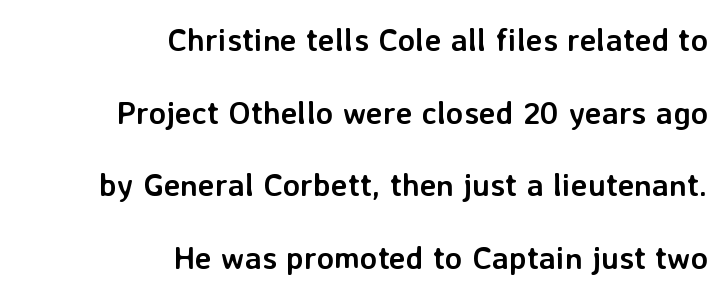
Q: Is the text bold? A: Yes.
Q: Is the text italic (slanted)? A: No, it is upright.
Q: Is the typeface a serif or a sans-serif typeface? A: Sans-serif.
Q: Is the text underlined? A: No.
Q: How is the paragraph aligned? A: Right-aligned.
Q: Is the spacing between letters normal or unusually wide? A: Normal.
Q: Is the spacing between lines tight, normal or loose? A: Loose.
Q: Width (condensed, normal, or wide)? A: Normal.
Q: Stroke contrast? A: Low.
Q: x-height? A: Medium.
Q: Monospaced? A: No.
